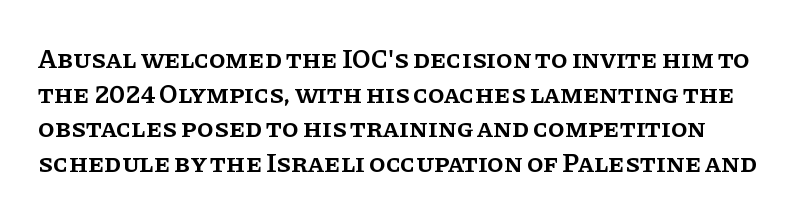
As a designer I'd log this as weight 600, semibold. How would I describe the line gaps? Plain and ordinary. Plain, unruled lines of type. Inter-character spacing is left at the font's built-in metrics. Posture: vertical.
